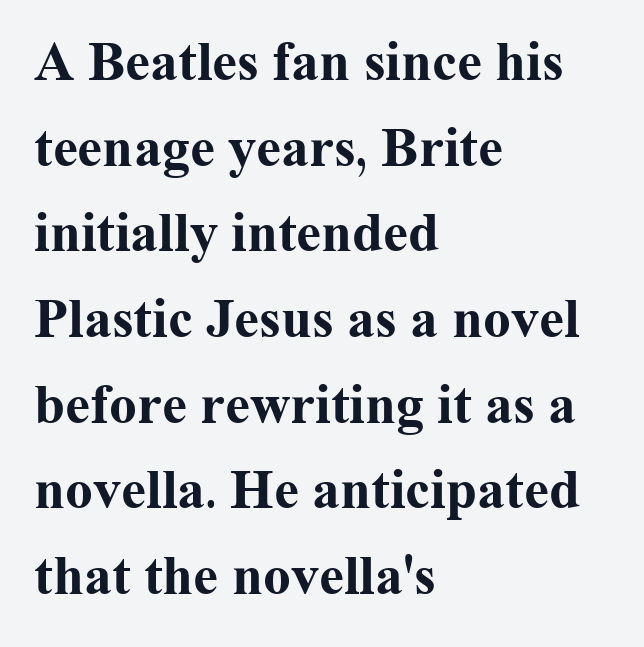
Unlike a clean sans, this face finishes its strokes with serifs. There is no visible air inserted between adjacent glyphs. Each letter keeps its own natural width here, so spacing adapts to shape. Bare-footed words on every line. All the whitespace from short lines collects on the right. When letters stand straight like this, we call the style roman or upright.
